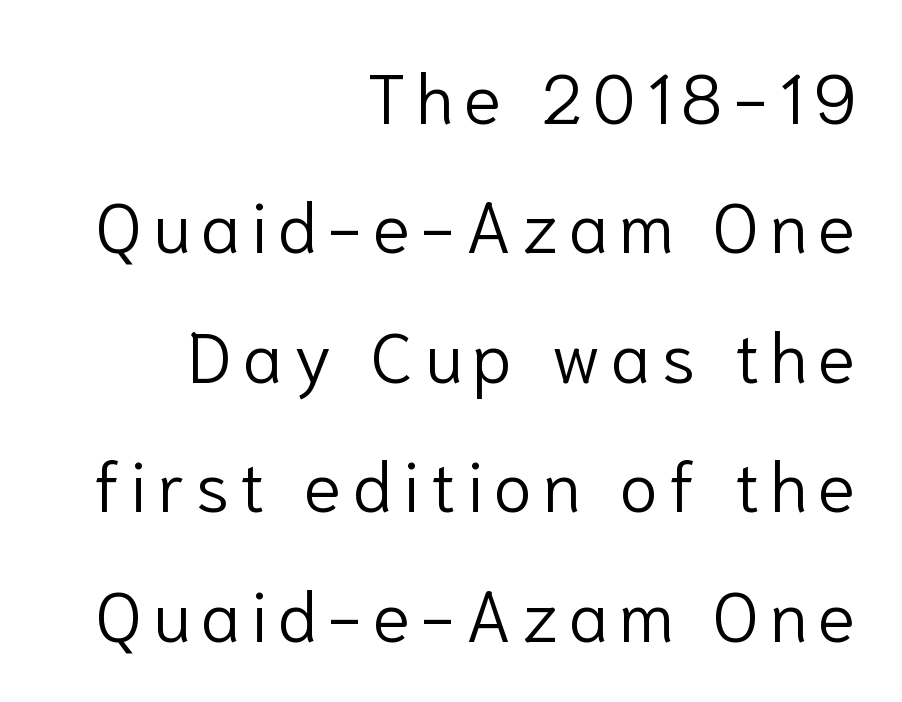
The image shows 70 px light sans-serif type, upright; set right-aligned, line spacing 1.85x, not underlined; low stroke contrast and a medium x-height.
